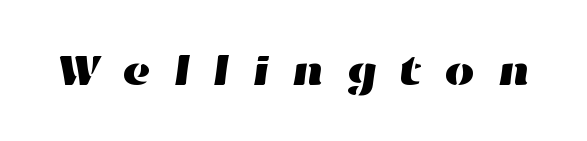
The image shows 44 px wide type; set unusually wide letter spacing (+0.48 em), not underlined; high stroke contrast and a medium x-height.
